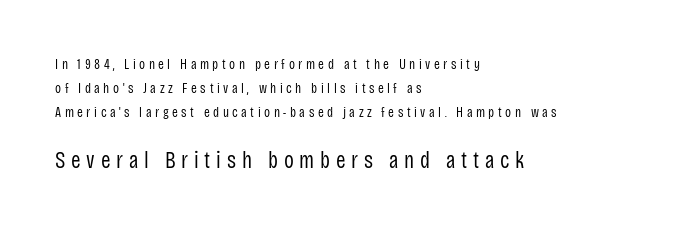
{"italic": "no", "bold": "no", "underline": "no", "align": "left", "line_spacing_ratio": 1.73, "letter_spacing": "wide", "letter_spacing_em": 0.25, "larger_block": "second", "size_ratio": 1.64, "glyph_px": 23}
